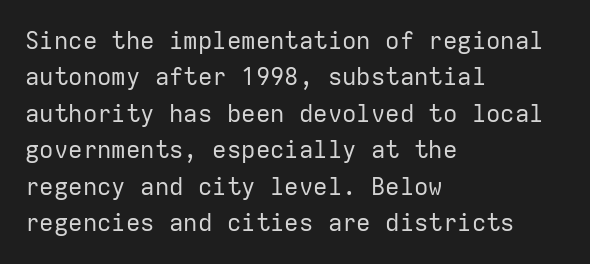
{"italic": "no", "bold": "no", "underline": "no", "align": "left", "line_spacing": "normal", "line_spacing_ratio": 1.52, "letter_spacing": "normal", "letter_spacing_em": 0.0, "glyph_px": 24}
